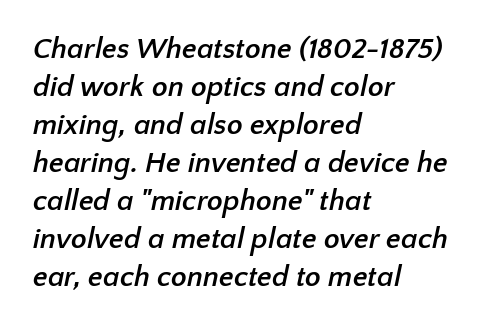
Q: Is the text bold? A: Yes.
Q: Is the typeface a serif or a sans-serif typeface? A: Sans-serif.
Q: Is the text underlined? A: No.
Q: How is the paragraph aligned? A: Left-aligned.
Q: Is the spacing between letters normal or unusually wide? A: Normal.
Q: Is the spacing between lines tight, normal or loose? A: Normal.
Q: Width (condensed, normal, or wide)? A: Normal.
Q: Stroke contrast? A: Low.
Q: x-height? A: Medium.
Q: Monospaced? A: No.
